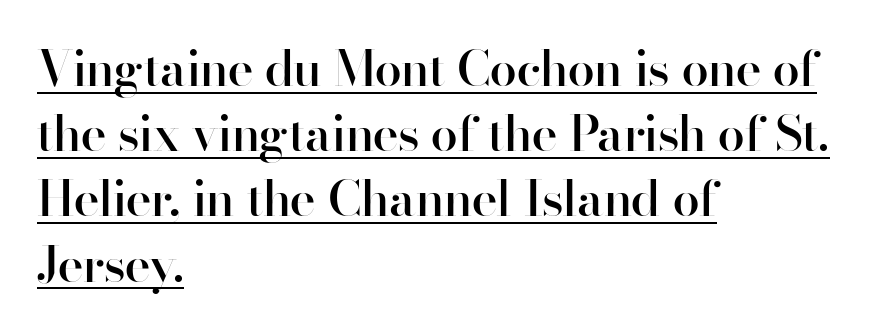
Q: Is the text bold? A: Semi-bold.
Q: Is the text italic (slanted)? A: No, it is upright.
Q: Is the typeface a serif or a sans-serif typeface? A: Sans-serif.
Q: Is the text underlined? A: Yes.
Q: How is the paragraph aligned? A: Left-aligned.
Q: Is the spacing between letters normal or unusually wide? A: Normal.
Q: Is the spacing between lines tight, normal or loose? A: Normal.
Q: Width (condensed, normal, or wide)? A: Normal.
Q: Stroke contrast? A: High.
Q: x-height? A: Small.
Q: Monospaced? A: No.
